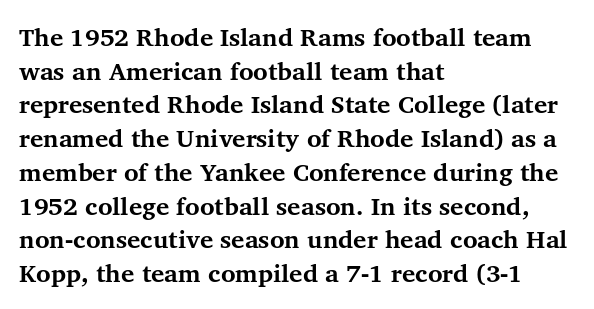
{"italic": "no", "bold": "yes", "underline": "no", "align": "left", "line_spacing": "normal", "line_spacing_ratio": 1.35, "letter_spacing": "normal", "letter_spacing_em": 0.0, "glyph_px": 25}
